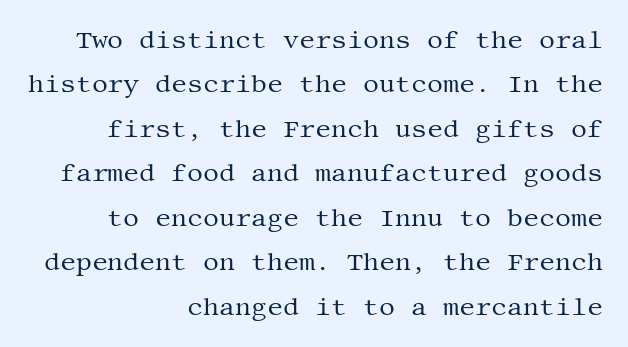
{"italic": "no", "bold": "no", "underline": "no", "align": "right", "line_spacing_ratio": 1.78, "letter_spacing": "normal", "letter_spacing_em": 0.0, "glyph_px": 25}
